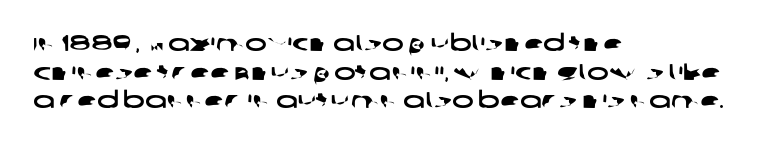
The image shows 23 px text type; set left-aligned, normal line spacing (1.25x), normal letter spacing, not underlined.
